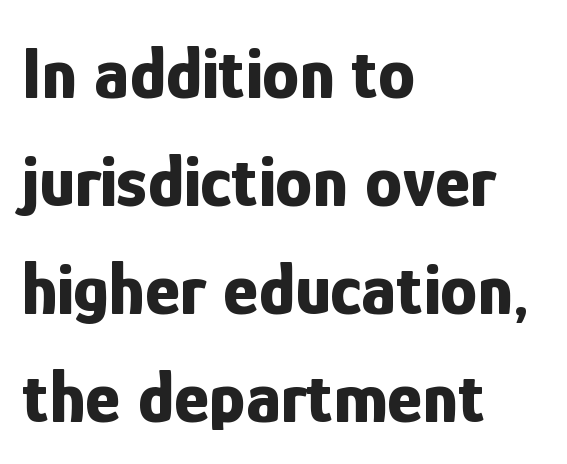
{"serif": "no", "italic": "no", "bold": "yes", "weight": "bold", "width": "condensed", "stroke_contrast": "low", "x_height": "medium", "monospaced": "no", "underline": "no", "align": "left", "line_spacing": "normal", "line_spacing_ratio": 1.44, "letter_spacing": "normal", "letter_spacing_em": 0.0, "glyph_px": 75}
